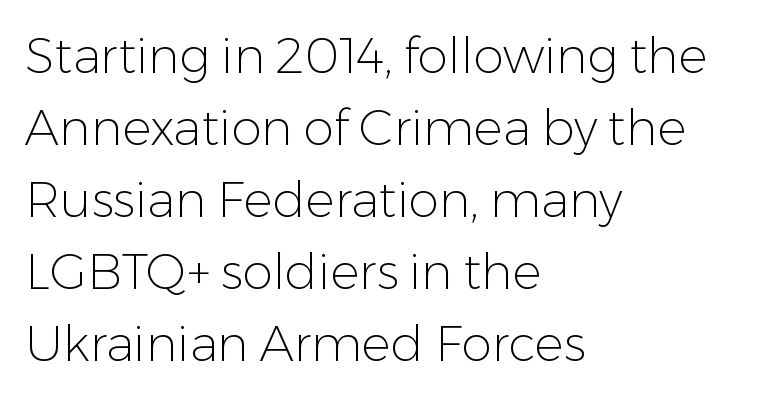
The image shows 49 px light sans-serif type, upright; set left-aligned, normal line spacing (1.47x), normal letter spacing, not underlined; low stroke contrast and a medium x-height.
